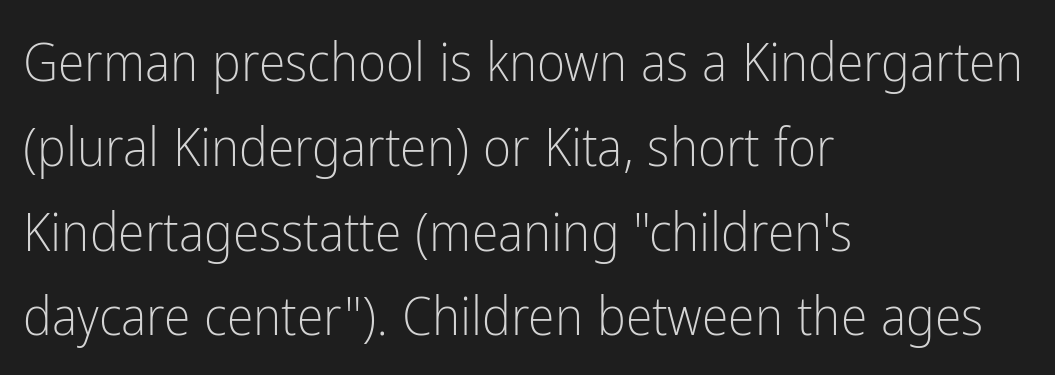
Posture: vertical. One glance says typical: line gaps are just what's usual. Line starts are locked; line ends wander. The passage shown is typeset with a sans-serif family. The face used here is proportionally spaced, like ordinary book or web type.
